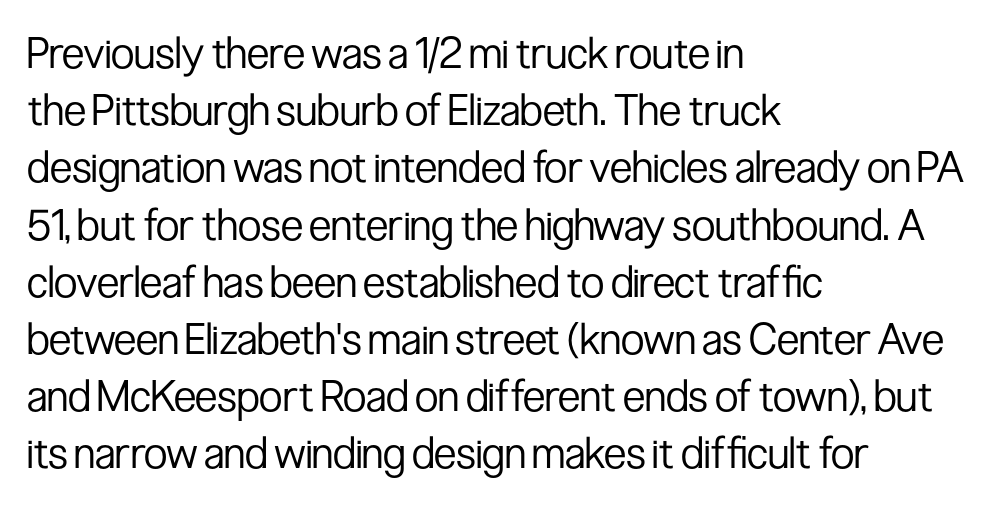
In CSS terms this would be text-align: left. A quiet, ordinary-to-light weight characterises the typeface. Do the letters lean? They stand straight. The baseline area is clear. Line spacing here is normal. Varying glyph widths throughout — classic text-font behaviour.
